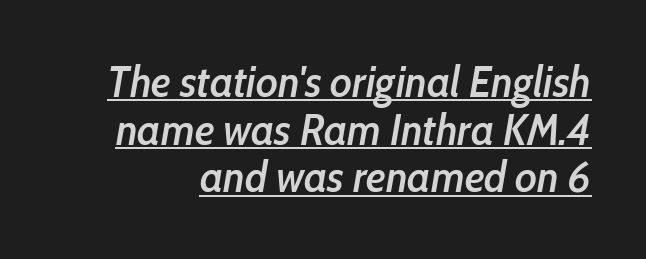
The image shows 43 px semibold, condensed type, italic (leaning right); set tight line spacing (1.11x), normal letter spacing, underlined; low stroke contrast and a medium x-height.
